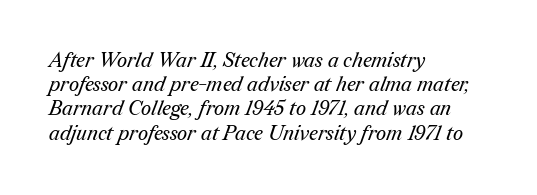
The image shows 20 px text type; set left-aligned, line spacing 1.21x, normal letter spacing, not underlined.
